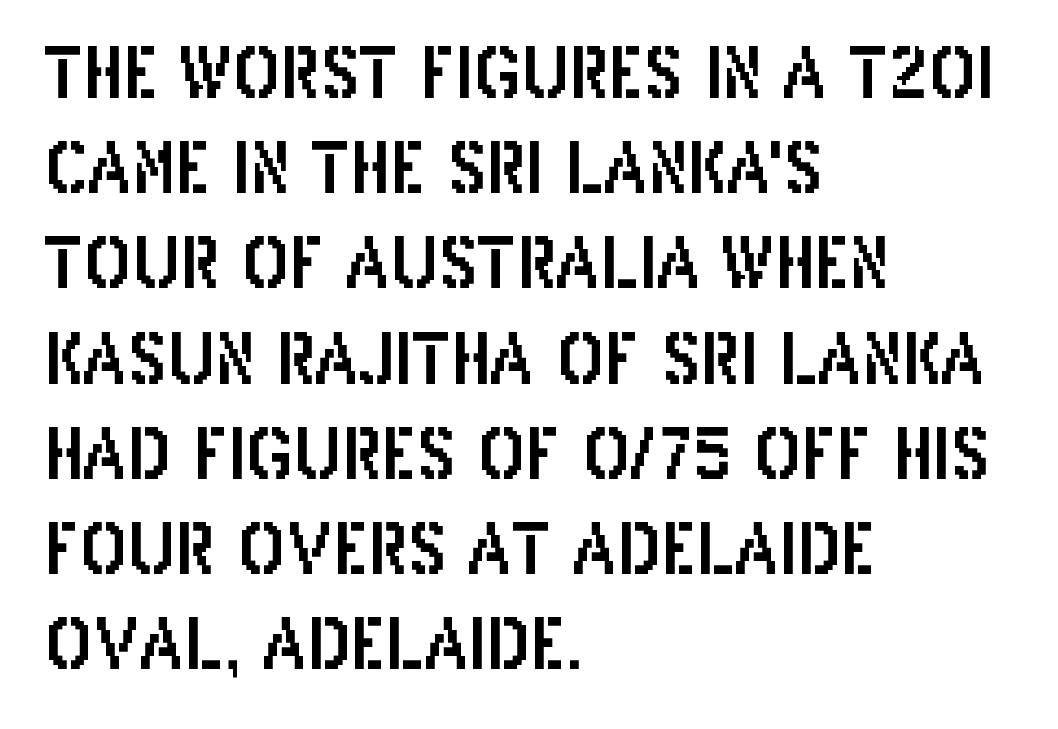
{"serif": "no", "italic": "no", "width": "condensed", "stroke_contrast": "low", "x_height": "large", "monospaced": "no", "underline": "no", "align": "left", "line_spacing": "normal", "line_spacing_ratio": 1.36, "letter_spacing": "normal", "letter_spacing_em": 0.0, "glyph_px": 70}
